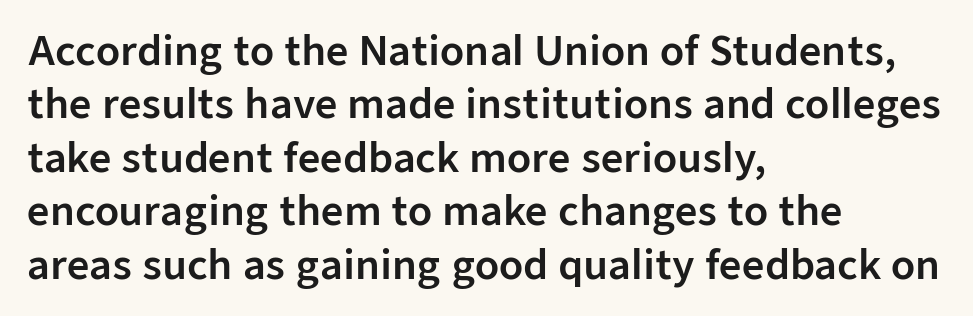
The image shows 39 px sans-serif type, upright; set left-aligned, normal line spacing (1.37x), normal letter spacing, not underlined; low stroke contrast and a medium x-height.
